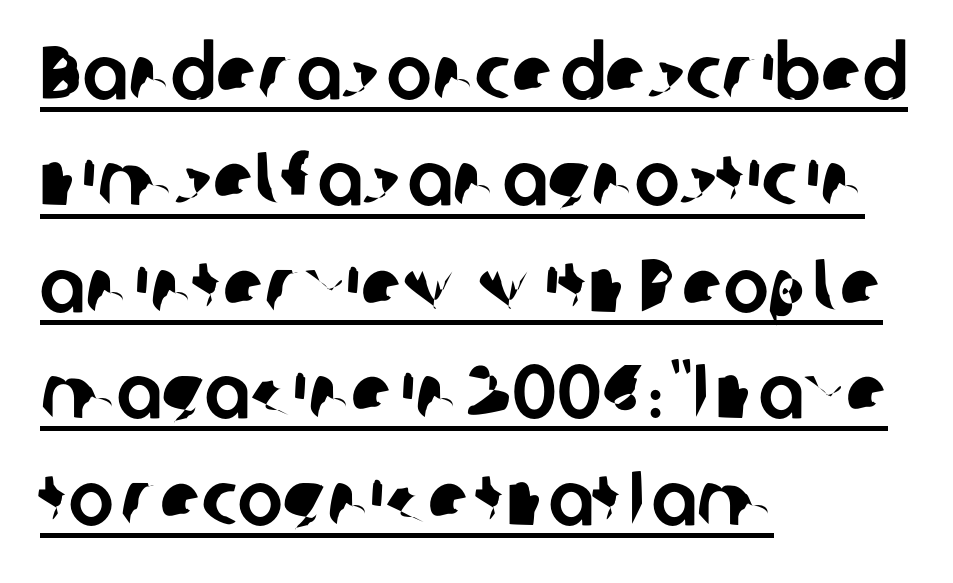
Q: Is the typeface a serif or a sans-serif typeface? A: Sans-serif.
Q: Is the text underlined? A: Yes.
Q: How is the paragraph aligned? A: Left-aligned.
Q: Is the spacing between letters normal or unusually wide? A: Normal.
Q: Is the spacing between lines tight, normal or loose? A: Normal.
Q: Width (condensed, normal, or wide)? A: Normal.
Q: Stroke contrast? A: Low.
Q: x-height? A: Medium.
Q: Monospaced? A: No.
